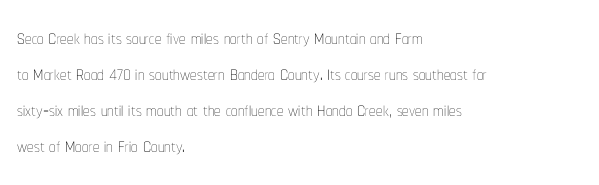
The image shows 26 px text type, upright; set left-aligned, normal line spacing (1.38x), normal letter spacing, not underlined.
